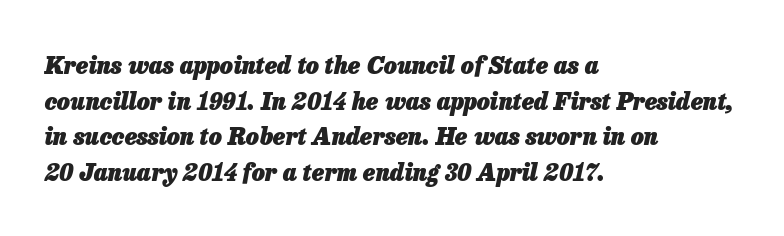
The image shows 23 px bold type, italic (leaning right); set left-aligned, normal line spacing (1.55x), normal letter spacing, not underlined.
